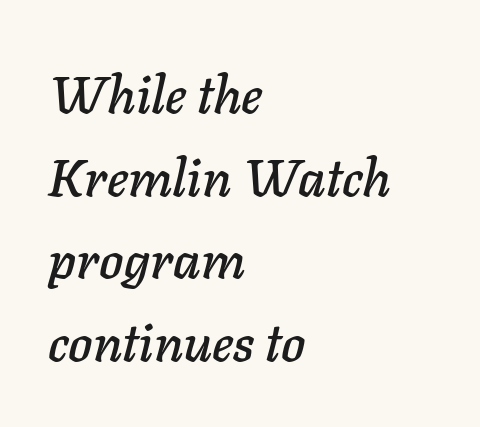
{"italic": "yes", "lean": "right", "slant_degrees": 11, "width": "normal", "stroke_contrast": "low", "x_height": "medium", "monospaced": "no", "underline": "no", "align": "left", "line_spacing": "normal", "line_spacing_ratio": 1.59, "letter_spacing": "normal", "letter_spacing_em": 0.0, "glyph_px": 52}
